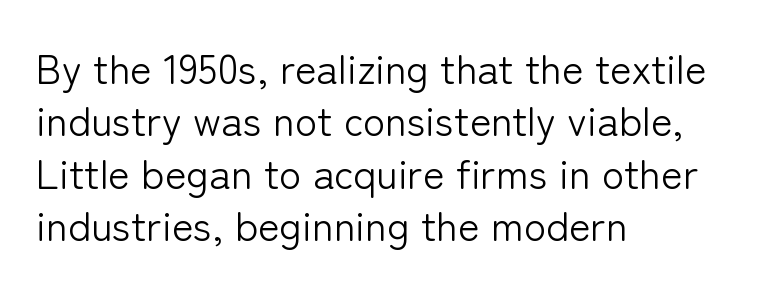
The image shows 41 px light sans-serif type, upright; set left-aligned, normal line spacing (1.28x), normal letter spacing, not underlined; low stroke contrast and a medium x-height.
